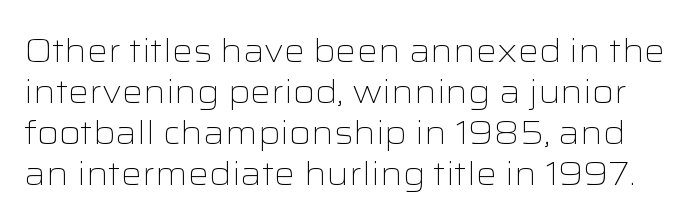
The image shows 33 px light, wide sans-serif type, upright; set line spacing 1.24x, normal letter spacing, not underlined; low stroke contrast and a medium x-height.
